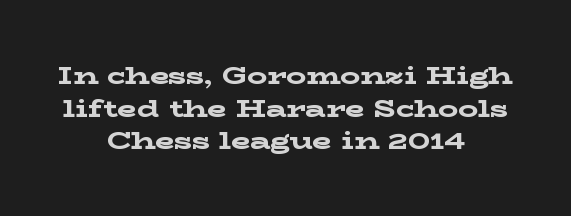
{"italic": "no", "bold": "yes", "underline": "no", "align": "center", "line_spacing": "normal", "line_spacing_ratio": 1.31, "letter_spacing": "normal", "letter_spacing_em": 0.0, "glyph_px": 25}
